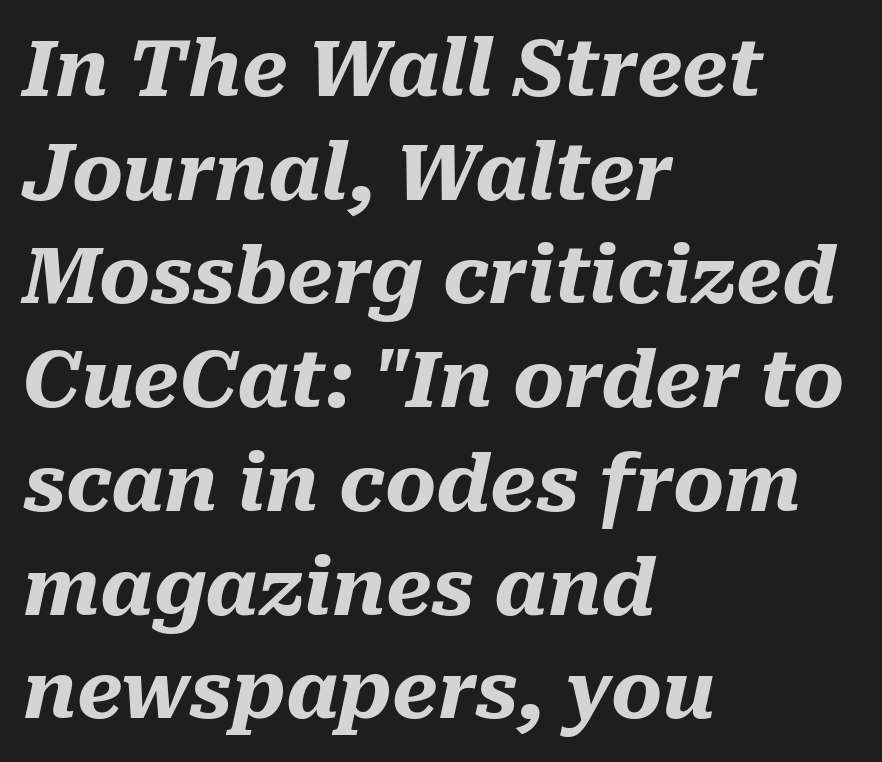
Q: Is the text bold? A: Yes.
Q: Is the text italic (slanted)? A: Yes, it leans right by about 10 degrees.
Q: Is the text underlined? A: No.
Q: How is the paragraph aligned? A: Left-aligned.
Q: Is the spacing between letters normal or unusually wide? A: Normal.
Q: Is the spacing between lines tight, normal or loose? A: Normal.
Q: Width (condensed, normal, or wide)? A: Normal.
Q: Stroke contrast? A: Medium.
Q: x-height? A: Medium.
Q: Monospaced? A: No.
